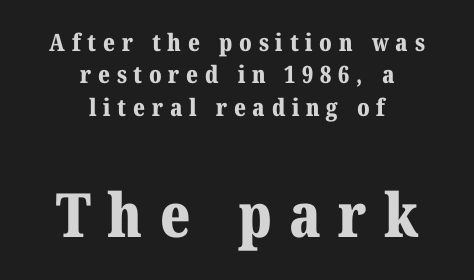
{"serif": "yes", "italic": "no", "bold": "yes", "weight": "bold", "width": "normal", "stroke_contrast": "medium", "x_height": "medium", "monospaced": "no", "underline": "no", "align": "center", "line_spacing": "normal", "line_spacing_ratio": 1.35, "letter_spacing": "wide", "letter_spacing_em": 0.28, "larger_block": "second", "size_ratio": 2.54, "glyph_px": 61}
